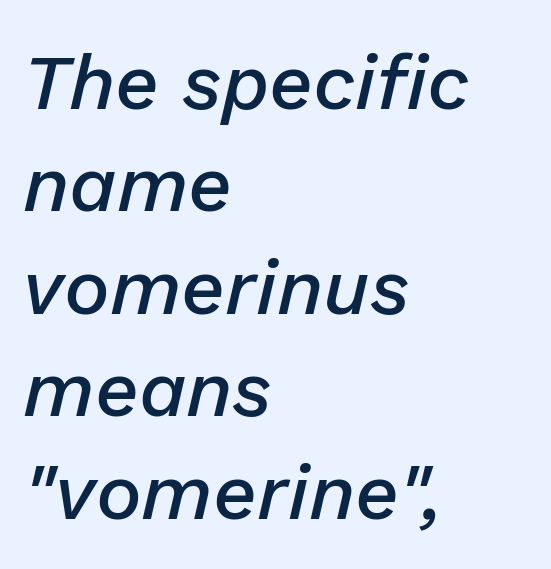
Q: Is the text bold? A: Semi-bold.
Q: Is the text italic (slanted)? A: Yes, it leans right by about 13 degrees.
Q: Is the text underlined? A: No.
Q: How is the paragraph aligned? A: Left-aligned.
Q: Is the spacing between letters normal or unusually wide? A: Normal.
Q: Is the spacing between lines tight, normal or loose? A: Normal.
Q: Width (condensed, normal, or wide)? A: Normal.
Q: Stroke contrast? A: Low.
Q: x-height? A: Medium.
Q: Monospaced? A: No.
